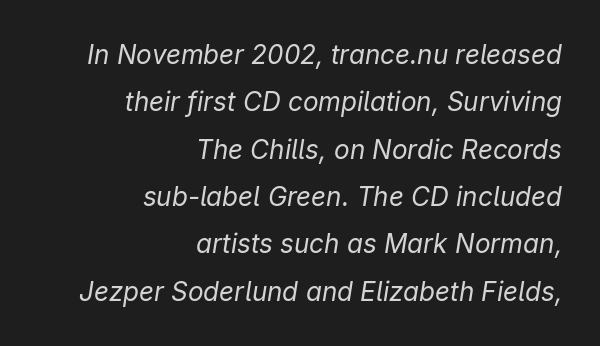
The image shows 26 px text type, italic (leaning right); set right-aligned, line spacing 1.82x, normal letter spacing, not underlined.
